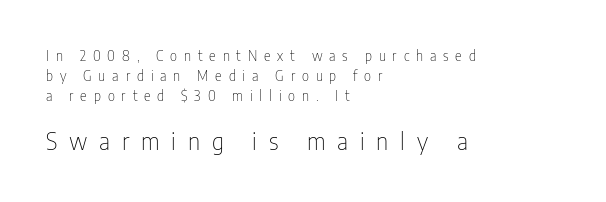
Q: Is the text bold? A: No.
Q: Is the text italic (slanted)? A: No, it is upright.
Q: Is the text underlined? A: No.
Q: How is the paragraph aligned? A: Left-aligned.
Q: Is the spacing between letters normal or unusually wide? A: Unusually wide.
Q: Is the spacing between lines tight, normal or loose? A: Normal.
Q: Which block of text is set in a larger size, the first (top) or the second (bottom)? A: The second (bottom) one.
